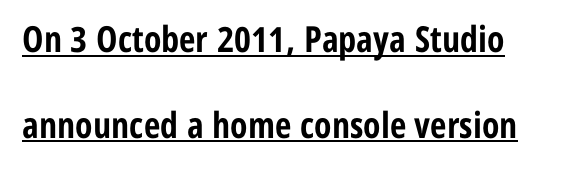
The image shows 36 px bold, condensed sans-serif type, upright; set loose line spacing (2.38x), normal letter spacing, underlined; low stroke contrast and a medium x-height.
